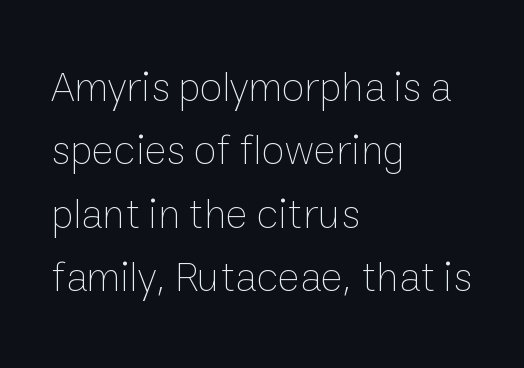
{"italic": "no", "bold": "no", "weight": "thin", "width": "normal", "stroke_contrast": "low", "x_height": "medium", "monospaced": "no", "underline": "no", "align": "left", "line_spacing": "normal", "line_spacing_ratio": 1.51, "letter_spacing": "normal", "letter_spacing_em": 0.0, "glyph_px": 42}
